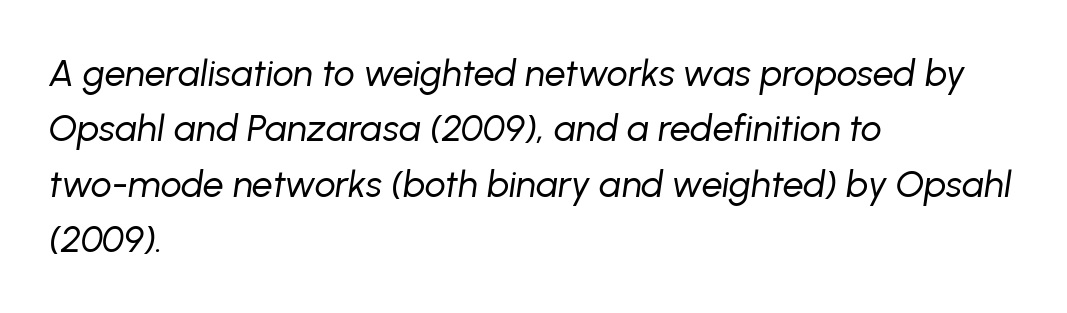
The image shows 37 px regular-weight type, italic (leaning right); set left-aligned, normal line spacing (1.5x), normal letter spacing, not underlined; low stroke contrast and a medium x-height.
